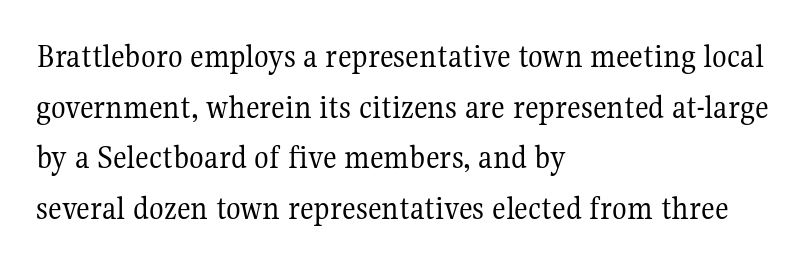
{"serif": "yes", "italic": "no", "bold": "no", "weight": "regular", "width": "normal", "stroke_contrast": "medium", "x_height": "medium", "monospaced": "no", "underline": "no", "align": "left", "line_spacing": "normal", "line_spacing_ratio": 1.49, "letter_spacing": "normal", "letter_spacing_em": 0.0, "glyph_px": 34}
